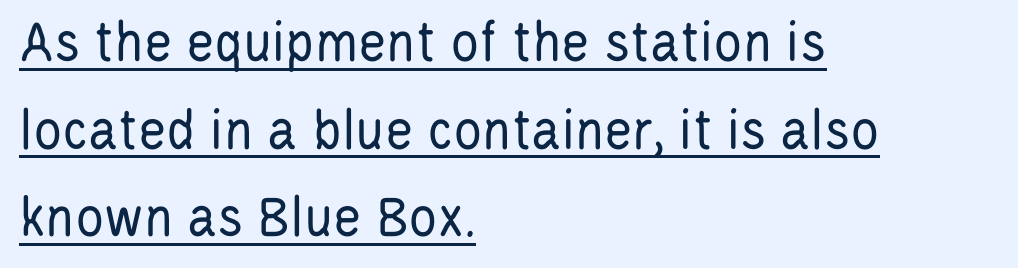
The image shows 60 px regular-weight, condensed sans-serif type, upright; set left-aligned, normal line spacing (1.46x), normal letter spacing, underlined; low stroke contrast and a large x-height.
